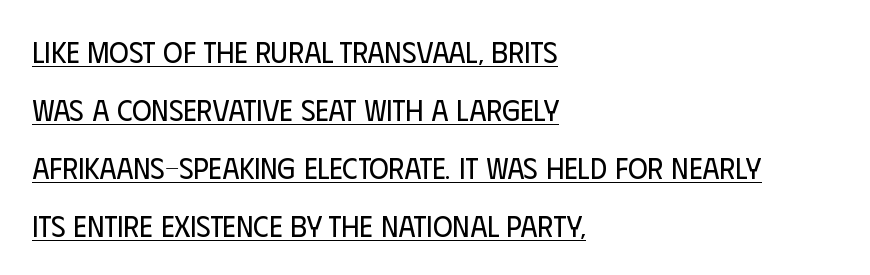
The image shows 30 px regular-weight, condensed sans-serif type, upright; set left-aligned, loose line spacing (1.93x), normal letter spacing, underlined; low stroke contrast and a large x-height.
